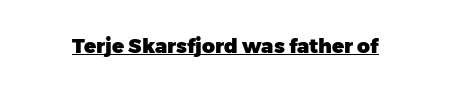
Weight: bold. Is the letter spacing exaggerated? No — it looks like the ordinary default. In designer terms, the underline attribute is active on this setting. A roman cut, with each character standing at attention.
